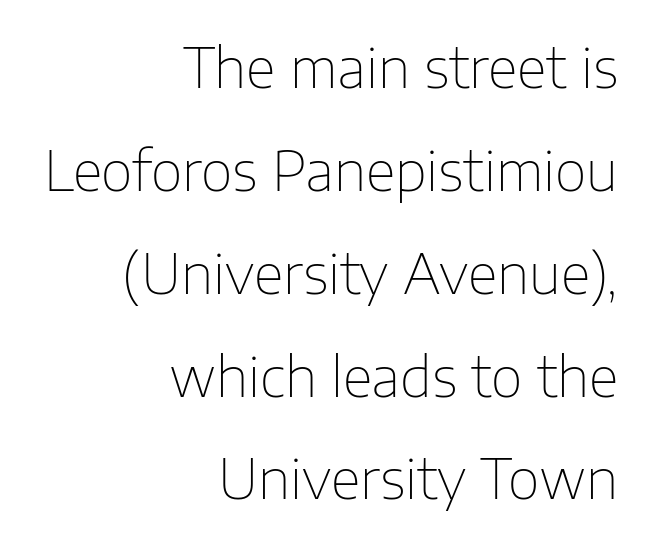
Q: Is the text bold? A: No.
Q: Is the text italic (slanted)? A: No, it is upright.
Q: Is the typeface a serif or a sans-serif typeface? A: Sans-serif.
Q: Is the text underlined? A: No.
Q: How is the paragraph aligned? A: Right-aligned.
Q: Is the spacing between letters normal or unusually wide? A: Normal.
Q: Width (condensed, normal, or wide)? A: Normal.
Q: Stroke contrast? A: Low.
Q: x-height? A: Medium.
Q: Monospaced? A: No.
